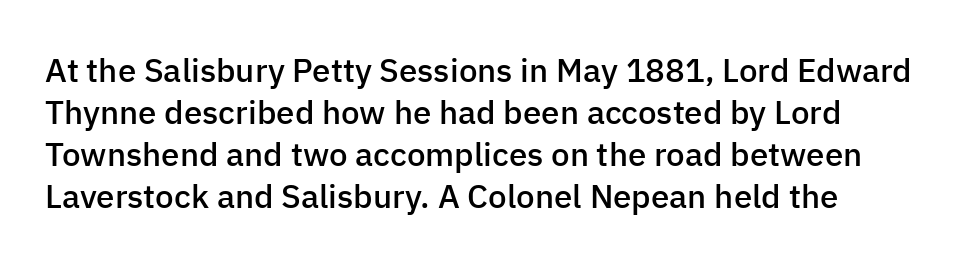
Between one letter and the next there's only the usual sliver of space. Each letter keeps its own natural width here, so spacing adapts to shape. You can tell from the bare stems that sans-serif type was used. Evenly set lines give the paragraph a standard silhouette.
